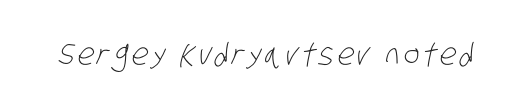
{"serif": "no", "bold": "no", "weight": "light", "width": "condensed", "stroke_contrast": "low", "x_height": "large", "monospaced": "no", "underline": "no", "glyph_px": 30}
